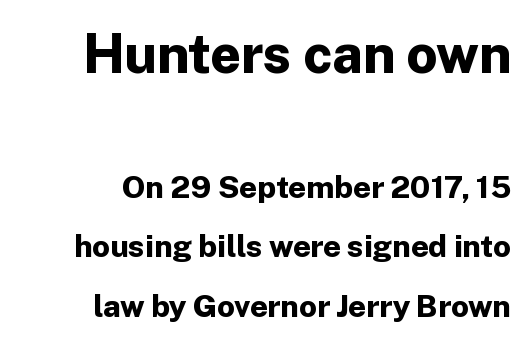
{"serif": "no", "italic": "no", "bold": "yes", "weight": "bold", "width": "normal", "stroke_contrast": "low", "x_height": "medium", "monospaced": "no", "underline": "no", "line_spacing": "loose", "line_spacing_ratio": 1.92, "letter_spacing": "normal", "letter_spacing_em": 0.0, "larger_block": "first", "size_ratio": 1.74, "glyph_px": 54}
